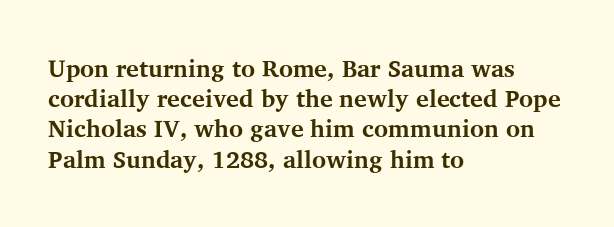
Q: Is the text bold? A: Yes.
Q: Is the text italic (slanted)? A: No, it is upright.
Q: Is the text underlined? A: No.
Q: How is the paragraph aligned? A: Left-aligned.
Q: Is the spacing between letters normal or unusually wide? A: Normal.
Q: Is the spacing between lines tight, normal or loose? A: Normal.
